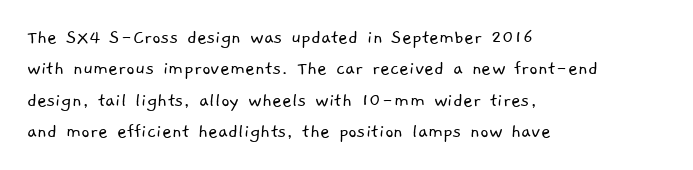
Horizontally, the lines are justified to the leading edge only. The space directly below the letters is spotless. There is no visible air inserted between adjacent glyphs. The face looks like a standard text weight, possibly lighter.
